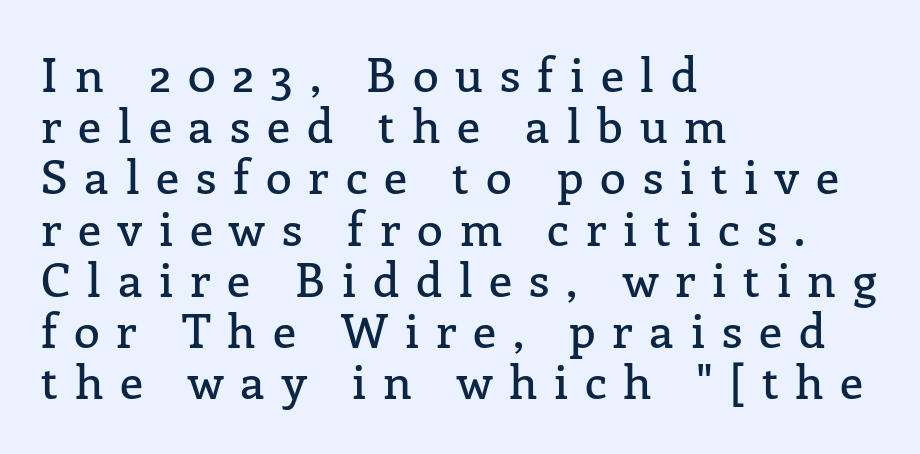
The image shows 47 px serif type, upright; set left-aligned, tight line spacing (1.09x), unusually wide letter spacing (+0.36 em), not underlined; low stroke contrast and a medium x-height.
